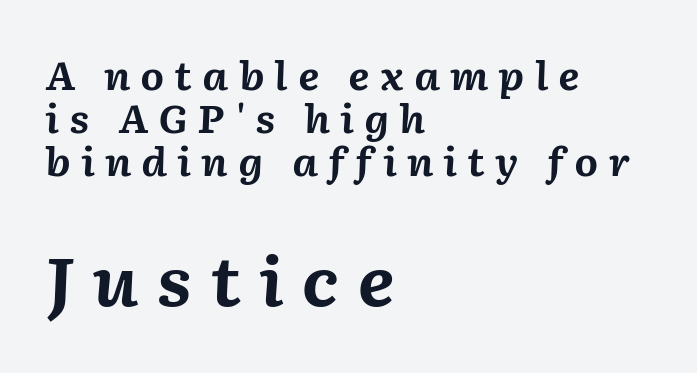
{"italic": "yes", "lean": "right", "slant_degrees": 2, "bold": "yes", "weight": "bold", "width": "normal", "stroke_contrast": "medium", "x_height": "medium", "monospaced": "no", "underline": "no", "align": "left", "line_spacing": "tight", "line_spacing_ratio": 1.13, "letter_spacing": "wide", "letter_spacing_em": 0.26, "larger_block": "second", "size_ratio": 1.76, "glyph_px": 67}
